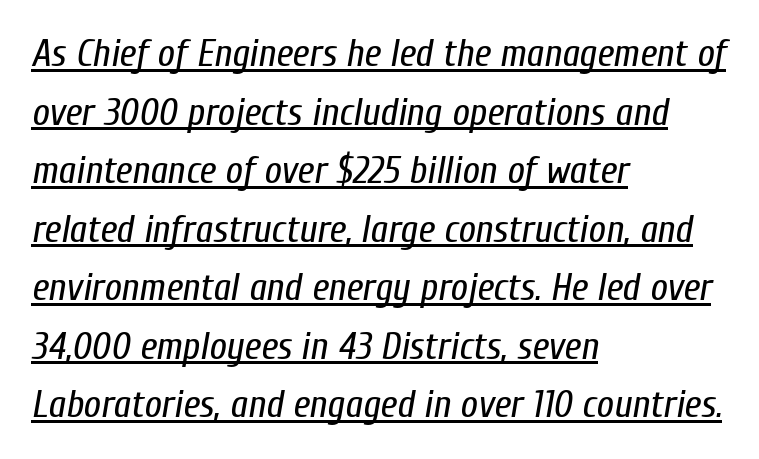
The image shows 38 px regular-weight, condensed type, italic (leaning right); set left-aligned, normal line spacing (1.54x), normal letter spacing, underlined; low stroke contrast and a medium x-height.
